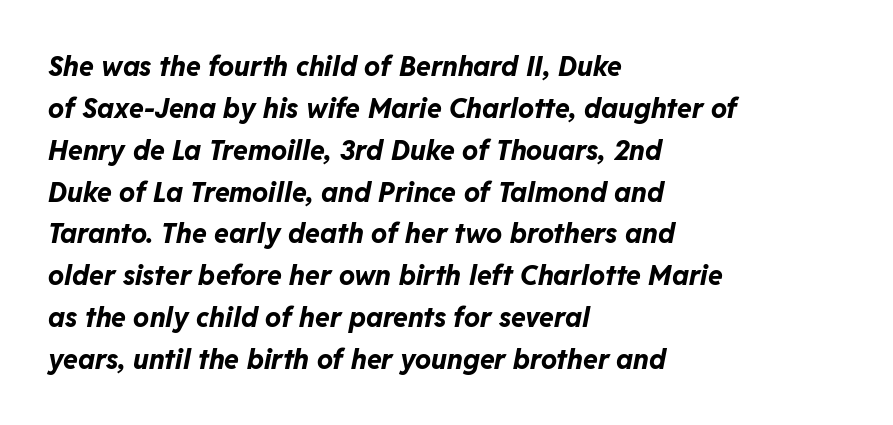
The image shows 27 px bold type, italic (leaning right); set left-aligned, normal line spacing (1.55x), normal letter spacing, not underlined.
